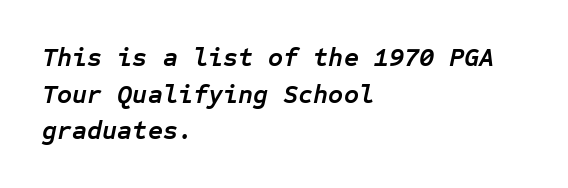
Q: Is the text bold? A: Yes.
Q: Is the text italic (slanted)? A: Yes, it leans right by about 12 degrees.
Q: Is the text underlined? A: No.
Q: How is the paragraph aligned? A: Left-aligned.
Q: Is the spacing between letters normal or unusually wide? A: Normal.
Q: Is the spacing between lines tight, normal or loose? A: Normal.
